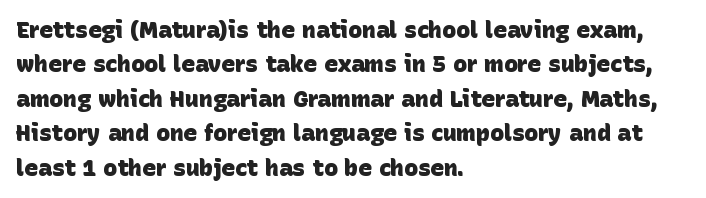
The area under the type is left untouched. Line starts are locked; line ends wander. Regarding leading, the lines here are spaced in the standard way. Heavy, bold letterforms.
